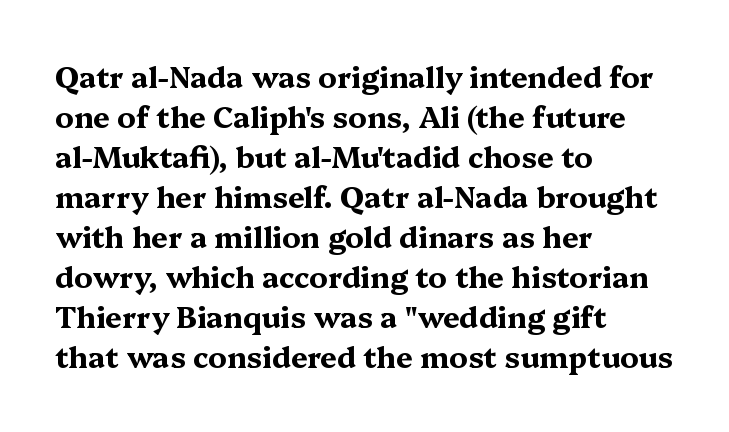
Heft: maximum for text — a bold. Standard letterfit; no display-style spreading of the glyphs. Spacing verdict: proportional, widths tailored to each character. Notice how descenders clear the ascenders below comfortably — that's standard leading. The typesetter chose a ragged-right arrangement here. It's the straight-up-and-down kind of type.
